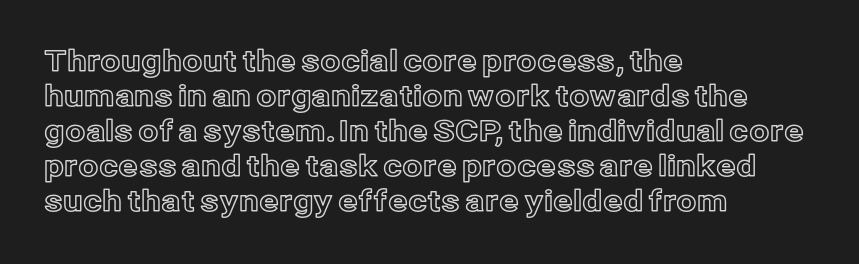
{"italic": "no", "width": "normal", "x_height": "medium", "monospaced": "no", "underline": "no", "align": "left", "line_spacing_ratio": 1.21, "letter_spacing": "normal", "letter_spacing_em": 0.0, "glyph_px": 29}
